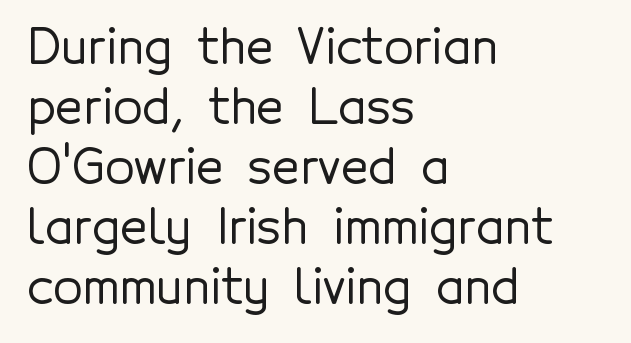
The lettering stays uniformly vertical, giving the passage a roman look. The letters advance in unequal steps, a hallmark of proportional type. The passage shown is not underscored anywhere. Each letter's strokes conclude bluntly, with no projecting serifs. The lines in this sample share a left origin and differ only in where they stop.
